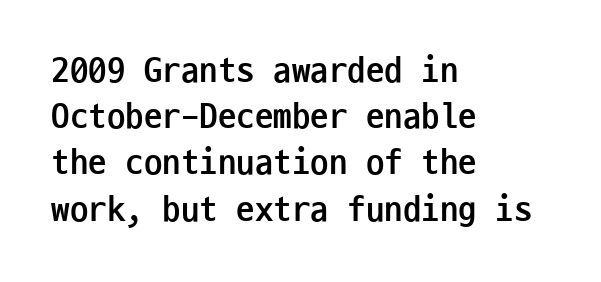
The image shows 37 px semibold, condensed sans-serif type, upright, monospaced; set left-aligned, normal line spacing (1.25x), normal letter spacing, not underlined; low stroke contrast and a medium x-height.
